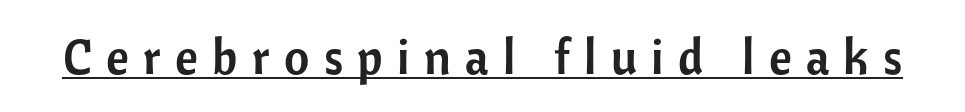
The image shows 49 px sans-serif type, upright; set unusually wide letter spacing (+0.29 em), underlined; low stroke contrast and a medium x-height.
